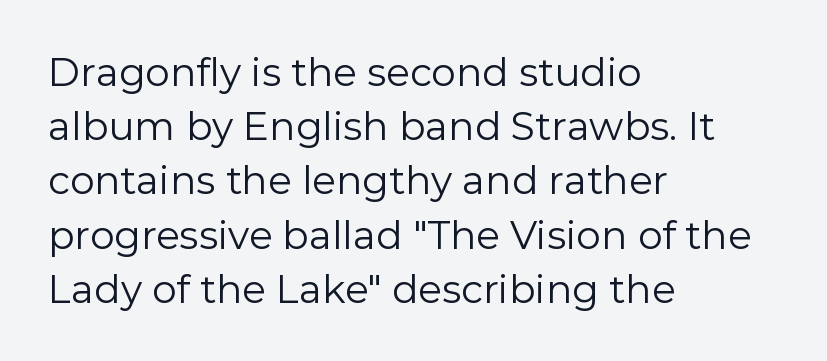
Q: Is the text bold? A: No.
Q: Is the text italic (slanted)? A: No, it is upright.
Q: Is the typeface a serif or a sans-serif typeface? A: Sans-serif.
Q: Is the text underlined? A: No.
Q: How is the paragraph aligned? A: Left-aligned.
Q: Is the spacing between letters normal or unusually wide? A: Normal.
Q: Is the spacing between lines tight, normal or loose? A: Normal.
Q: Width (condensed, normal, or wide)? A: Normal.
Q: x-height? A: Medium.
Q: Monospaced? A: No.
